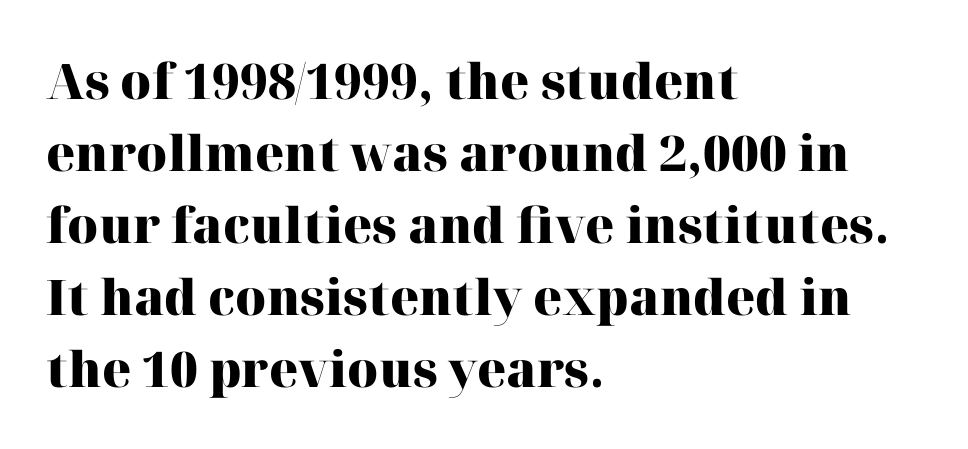
There is no visible air inserted between adjacent glyphs. In terms of letterform style, serifs are clearly present. Quick note: interline space is typical. Notice how the passage keeps a crisp vertical edge on the left only. Tall strokes in this sample are plumb rather than angled.
